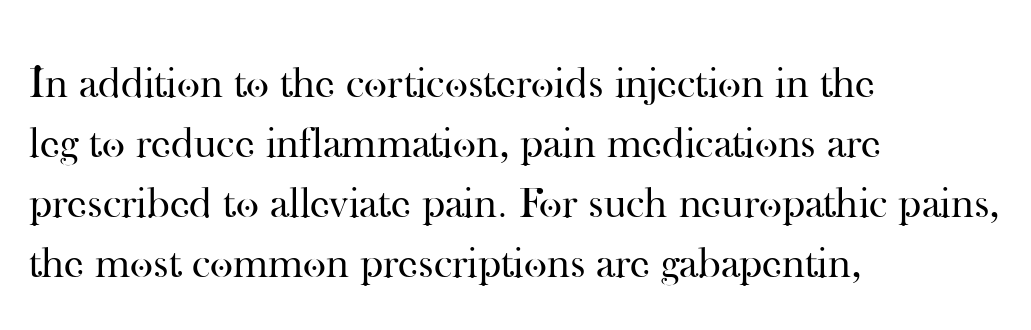
{"serif": "yes", "italic": "no", "bold": "no", "weight": "regular", "width": "normal", "stroke_contrast": "high", "x_height": "small", "monospaced": "no", "underline": "no", "align": "left", "line_spacing": "normal", "line_spacing_ratio": 1.36, "letter_spacing": "normal", "letter_spacing_em": 0.0, "glyph_px": 44}
